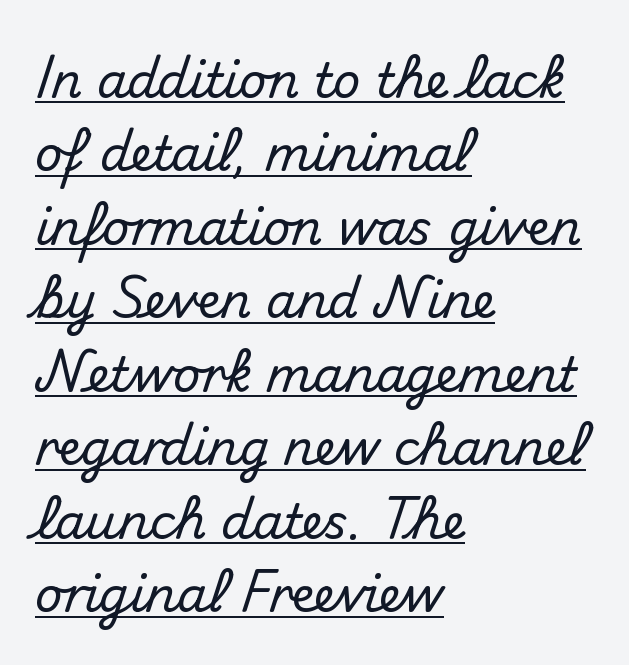
{"serif": "no", "width": "normal", "stroke_contrast": "medium", "x_height": "small", "monospaced": "no", "underline": "yes", "align": "left", "line_spacing": "normal", "line_spacing_ratio": 1.53, "letter_spacing": "normal", "letter_spacing_em": 0.0, "glyph_px": 48}
